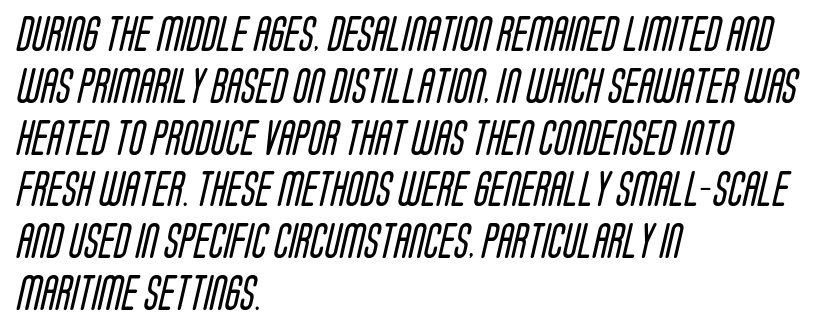
{"serif": "no", "bold": "no", "weight": "regular", "width": "condensed", "stroke_contrast": "low", "x_height": "large", "monospaced": "no", "underline": "no", "align": "left", "line_spacing": "normal", "line_spacing_ratio": 1.48, "letter_spacing": "normal", "letter_spacing_em": 0.0, "glyph_px": 35}
